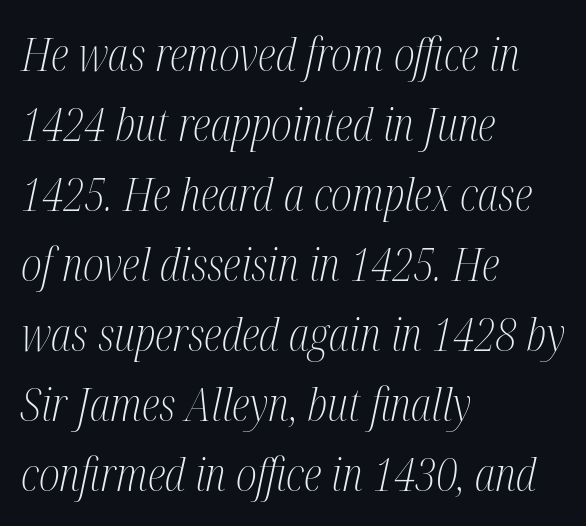
Q: Is the text bold? A: No.
Q: Is the text italic (slanted)? A: Yes, it leans right by about 12 degrees.
Q: Is the typeface a serif or a sans-serif typeface? A: Serif.
Q: Is the text underlined? A: No.
Q: How is the paragraph aligned? A: Left-aligned.
Q: Is the spacing between letters normal or unusually wide? A: Normal.
Q: Is the spacing between lines tight, normal or loose? A: Normal.
Q: Width (condensed, normal, or wide)? A: Condensed.
Q: Stroke contrast? A: Medium.
Q: x-height? A: Medium.
Q: Monospaced? A: No.
